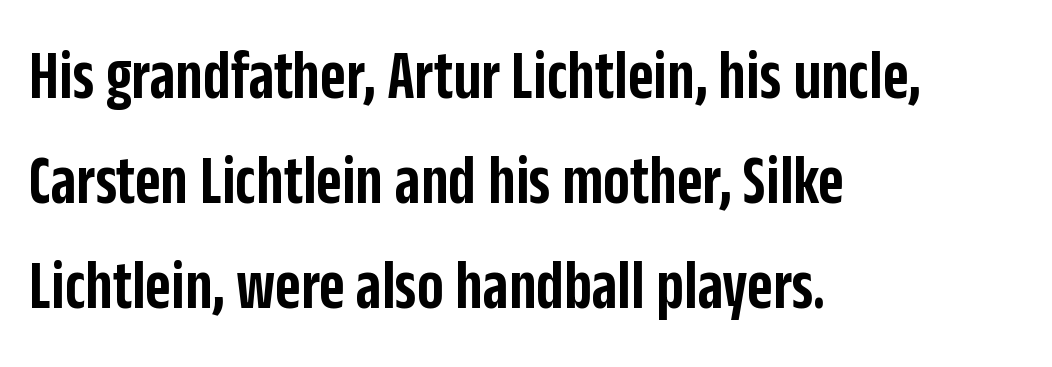
Does the lettering tilt? It doesn't — this is upright. Quick note: underline off. The font family rendered here belongs to the sans-serif group. Each glyph is drawn with semibold strokes, heavier than normal yet not fully bold. What stands out about the letter spacing? Nothing — it is the standard amount. Quick note: interline space is typical.
